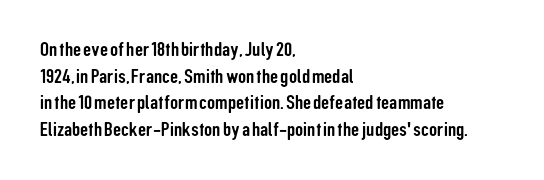
{"italic": "no", "underline": "no", "align": "left", "line_spacing": "normal", "line_spacing_ratio": 1.33, "letter_spacing": "normal", "letter_spacing_em": 0.0, "glyph_px": 20}
